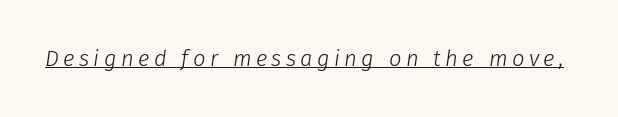
Heaviness? Minimal to ordinary, like unemphasized prose. Characters are canted at an angle relative to the baseline's perpendicular. Words appear elongated and porous because spacing is wide. Is there an underline? Yes — a line sits under the letters.
